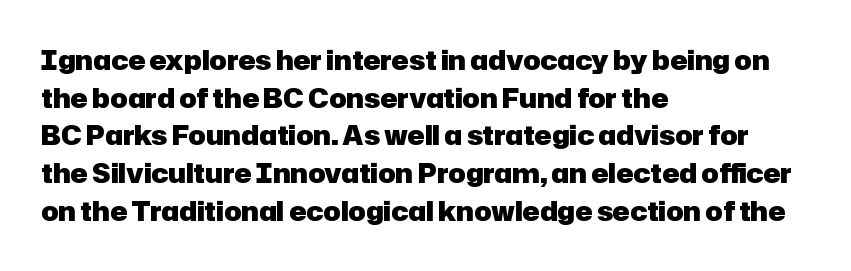
{"italic": "no", "bold": "yes", "underline": "no", "align": "left", "line_spacing": "normal", "line_spacing_ratio": 1.45, "letter_spacing": "normal", "letter_spacing_em": 0.0, "glyph_px": 26}
